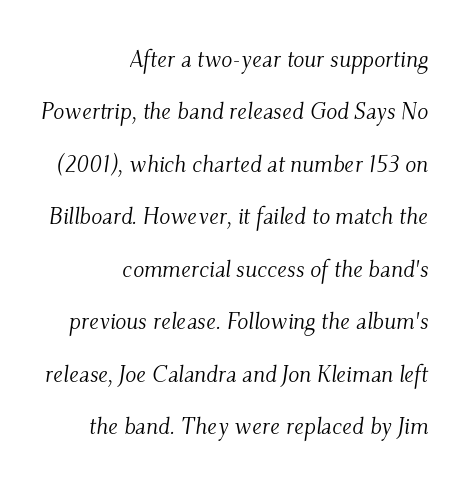
The image shows 23 px text type, italic (leaning right); set right-aligned, loose line spacing (2.28x), normal letter spacing, not underlined.
